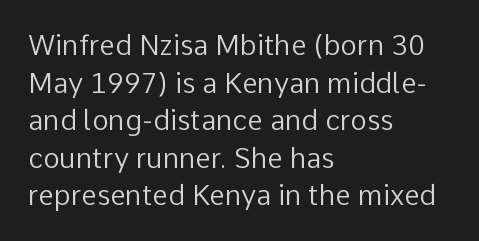
A typesetter would call this zero additional tracking. This rendering uses left alignment, leaving the right contour irregular. Proportional: the letters do not fall into vertical columns. Stems here are at most as thick as an everyday book face.
